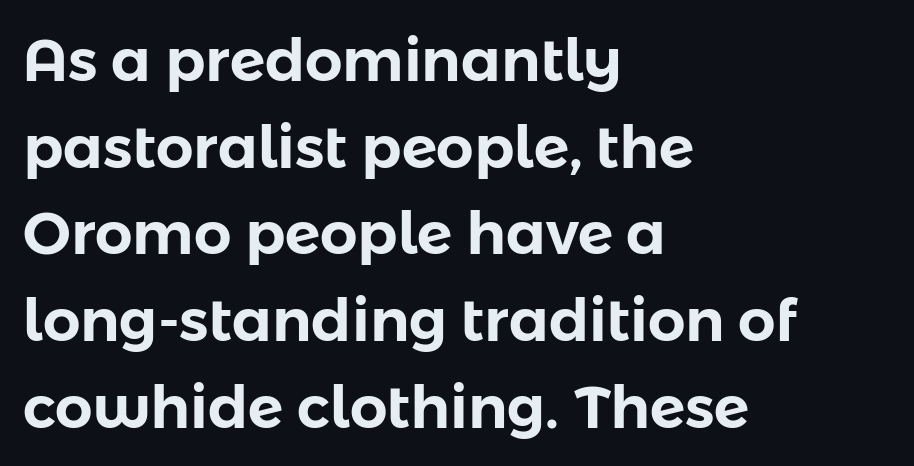
The image shows 59 px sans-serif type, upright; set left-aligned, normal line spacing (1.47x), normal letter spacing, not underlined; low stroke contrast and a medium x-height.
